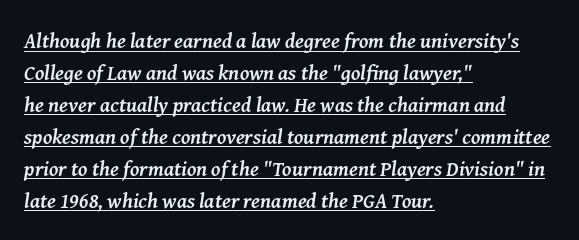
{"italic": "yes", "lean": "right", "slant_degrees": 8, "bold": "yes", "underline": "yes", "align": "left", "line_spacing": "normal", "line_spacing_ratio": 1.52, "letter_spacing": "normal", "letter_spacing_em": 0.0, "glyph_px": 21}
